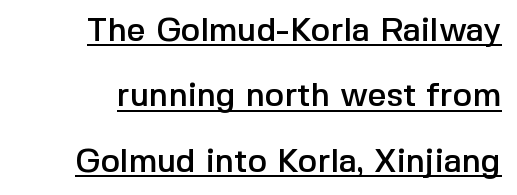
The image shows 33 px sans-serif type, upright; set loose line spacing (1.98x), normal letter spacing, underlined; a medium x-height.
